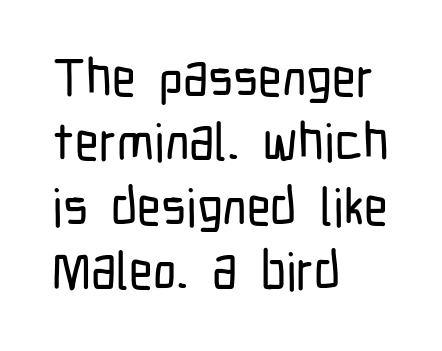
Q: Is the text italic (slanted)? A: No, it is upright.
Q: Is the typeface a serif or a sans-serif typeface? A: Sans-serif.
Q: Is the text underlined? A: No.
Q: How is the paragraph aligned? A: Left-aligned.
Q: Is the spacing between letters normal or unusually wide? A: Normal.
Q: Width (condensed, normal, or wide)? A: Condensed.
Q: Stroke contrast? A: Low.
Q: x-height? A: Medium.
Q: Monospaced? A: No.
